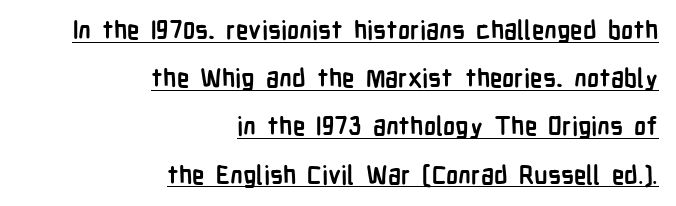
{"italic": "no", "bold": "yes", "underline": "yes", "align": "right", "line_spacing": "loose", "line_spacing_ratio": 1.93, "letter_spacing": "normal", "letter_spacing_em": 0.0, "glyph_px": 25}
